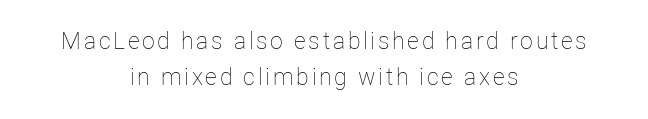
Q: Is the text bold? A: No.
Q: Is the text italic (slanted)? A: No, it is upright.
Q: Is the text underlined? A: No.
Q: How is the paragraph aligned? A: Centered.
Q: Is the spacing between lines tight, normal or loose? A: Normal.
